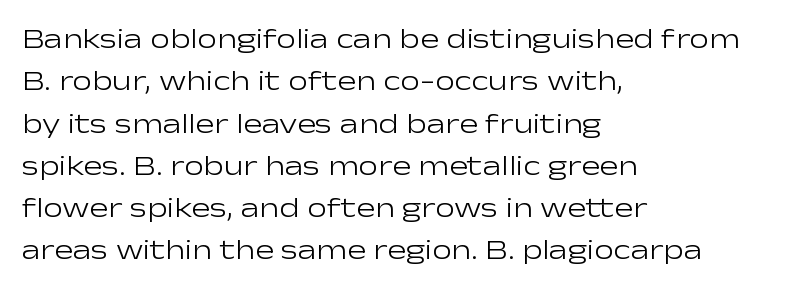
{"serif": "no", "italic": "no", "bold": "no", "weight": "light", "width": "wide", "stroke_contrast": "low", "x_height": "medium", "monospaced": "no", "underline": "no", "align": "left", "line_spacing": "normal", "line_spacing_ratio": 1.51, "letter_spacing": "normal", "letter_spacing_em": 0.0, "glyph_px": 28}
